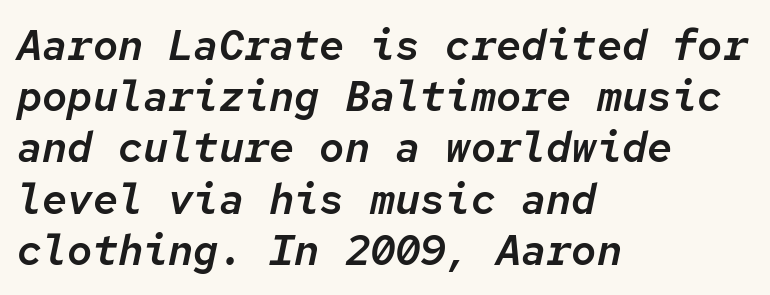
Q: Is the text italic (slanted)? A: Yes, it leans right by about 12 degrees.
Q: Is the text underlined? A: No.
Q: How is the paragraph aligned? A: Left-aligned.
Q: Is the spacing between letters normal or unusually wide? A: Normal.
Q: Width (condensed, normal, or wide)? A: Normal.
Q: Stroke contrast? A: Low.
Q: x-height? A: Medium.
Q: Monospaced? A: Yes.
